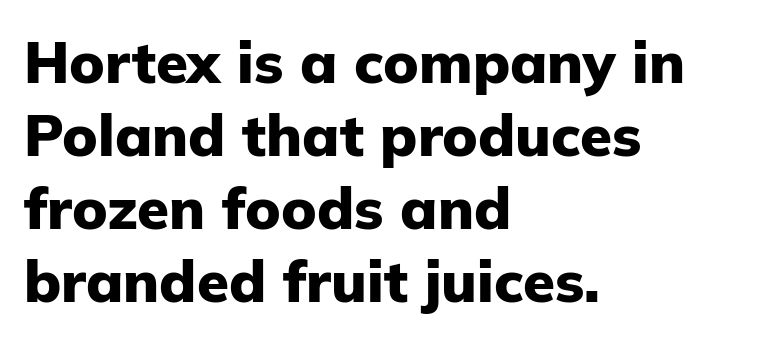
Q: Is the text bold? A: Yes.
Q: Is the text italic (slanted)? A: No, it is upright.
Q: Is the typeface a serif or a sans-serif typeface? A: Sans-serif.
Q: Is the text underlined? A: No.
Q: How is the paragraph aligned? A: Left-aligned.
Q: Is the spacing between letters normal or unusually wide? A: Normal.
Q: Is the spacing between lines tight, normal or loose? A: Normal.
Q: Width (condensed, normal, or wide)? A: Normal.
Q: Stroke contrast? A: Low.
Q: x-height? A: Medium.
Q: Monospaced? A: No.
